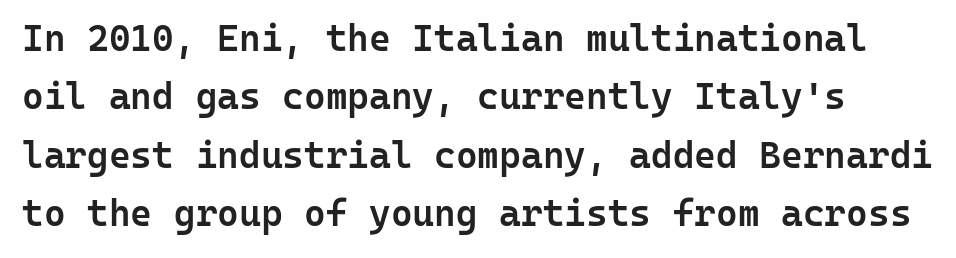
{"serif": "no", "italic": "no", "bold": "semi", "weight": "semibold", "width": "normal", "stroke_contrast": "low", "x_height": "medium", "monospaced": "yes", "underline": "no", "line_spacing": "normal", "line_spacing_ratio": 1.58, "letter_spacing": "normal", "letter_spacing_em": 0.0, "glyph_px": 37}
